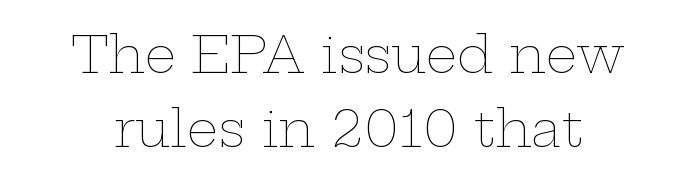
The image shows 50 px thin, wide type, upright; set normal line spacing (1.49x), normal letter spacing, not underlined; low stroke contrast and a medium x-height.
